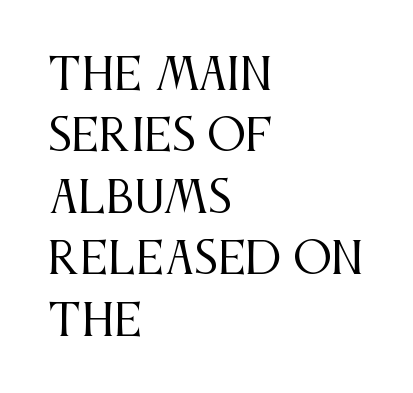
Q: Is the text bold? A: No.
Q: Is the text italic (slanted)? A: No, it is upright.
Q: Is the typeface a serif or a sans-serif typeface? A: Serif.
Q: Is the text underlined? A: No.
Q: How is the paragraph aligned? A: Left-aligned.
Q: Is the spacing between letters normal or unusually wide? A: Normal.
Q: Is the spacing between lines tight, normal or loose? A: Normal.
Q: Width (condensed, normal, or wide)? A: Condensed.
Q: Stroke contrast? A: Medium.
Q: x-height? A: Large.
Q: Monospaced? A: No.
